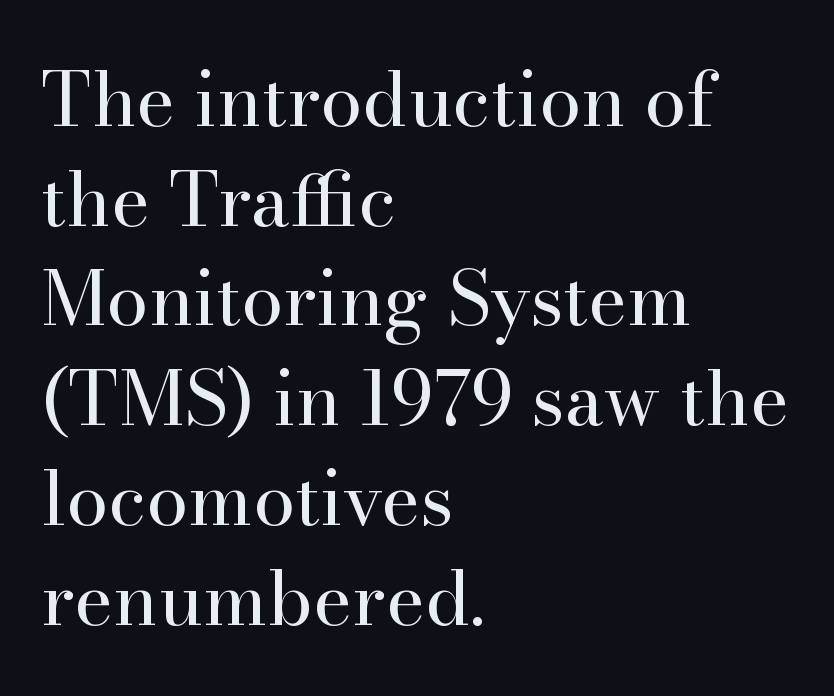
The image shows 75 px regular-weight serif type, upright; set left-aligned, normal line spacing (1.33x), normal letter spacing, not underlined; high stroke contrast and a small x-height.
